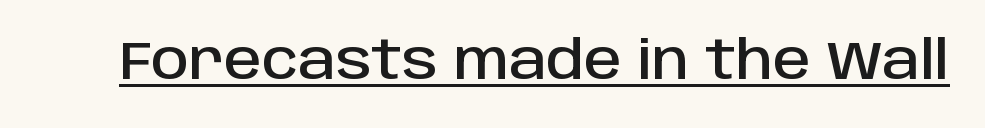
{"serif": "no", "italic": "no", "width": "normal", "stroke_contrast": "low", "x_height": "large", "monospaced": "no", "underline": "yes", "letter_spacing": "normal", "letter_spacing_em": 0.0, "glyph_px": 53}
